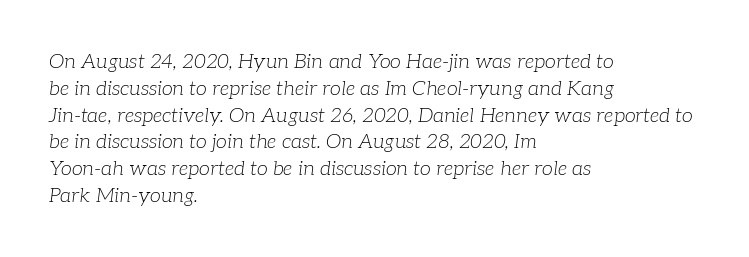
The image shows 20 px text type, italic (leaning right); set left-aligned, normal line spacing (1.34x), normal letter spacing, not underlined.
